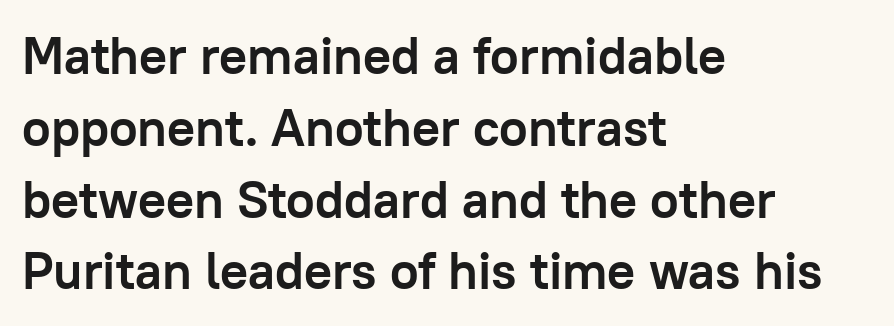
{"serif": "no", "italic": "no", "bold": "yes", "weight": "semibold", "width": "normal", "stroke_contrast": "low", "x_height": "medium", "monospaced": "no", "underline": "no", "align": "left", "line_spacing": "normal", "line_spacing_ratio": 1.38, "letter_spacing": "normal", "letter_spacing_em": 0.0, "glyph_px": 52}
